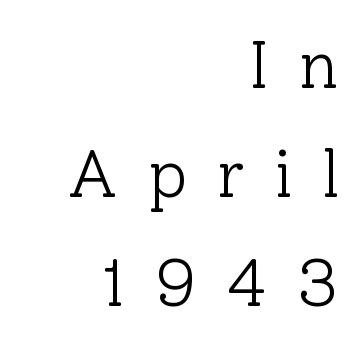
{"serif": "yes", "italic": "no", "bold": "no", "weight": "light", "width": "normal", "stroke_contrast": "low", "x_height": "medium", "monospaced": "no", "underline": "no", "align": "right", "line_spacing": "normal", "line_spacing_ratio": 1.63, "letter_spacing": "wide", "letter_spacing_em": 0.44, "glyph_px": 67}
